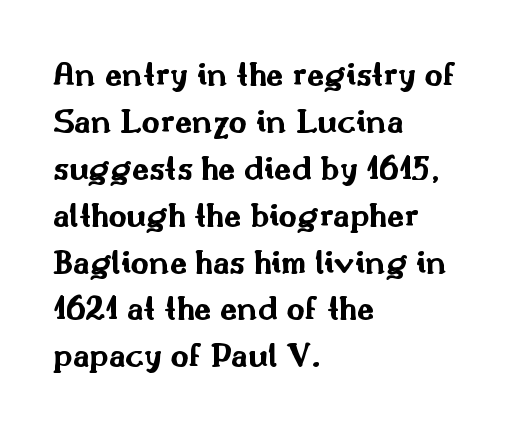
Is there any slant? The stems are plumb. Summary of weight: heavy, a full bold. Character widths vary here, with narrow letters taking less room than wide ones. Words appear dense and cohesive because spacing is normal. Interline gaps are of average width in this sample.
